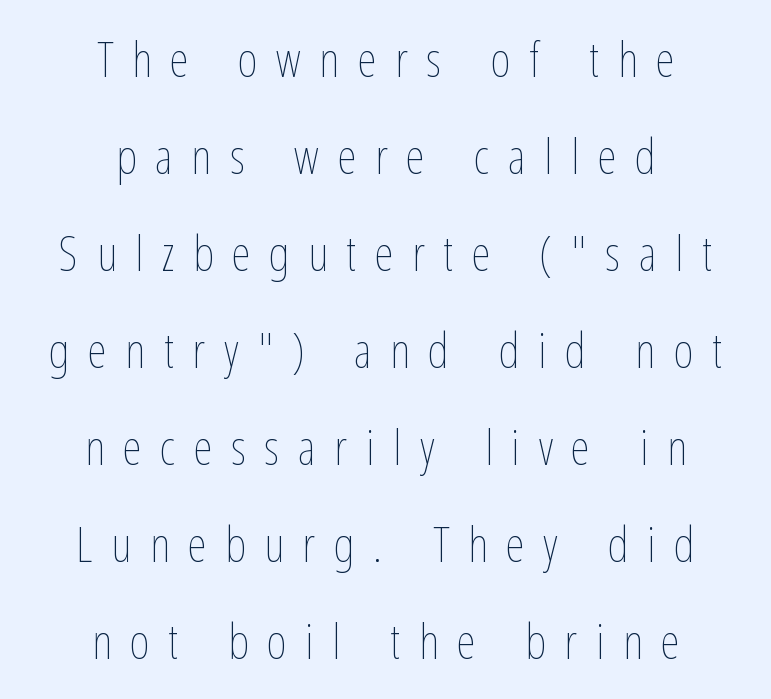
{"italic": "no", "bold": "no", "weight": "thin", "width": "condensed", "stroke_contrast": "low", "x_height": "medium", "monospaced": "no", "underline": "no", "align": "center", "line_spacing": "loose", "line_spacing_ratio": 2.02, "letter_spacing": "wide", "letter_spacing_em": 0.39, "glyph_px": 48}
